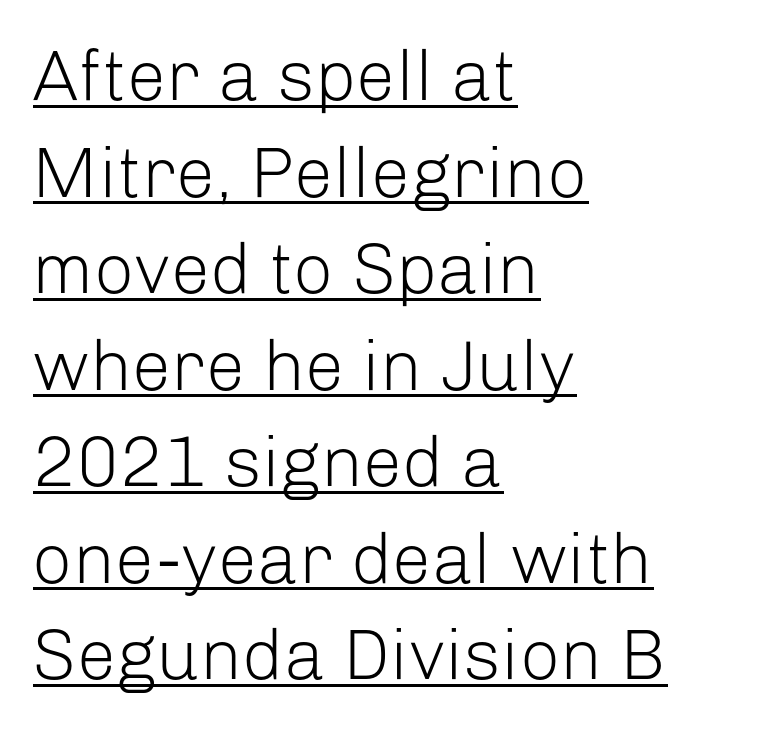
{"serif": "no", "italic": "no", "bold": "no", "weight": "light", "width": "normal", "stroke_contrast": "low", "x_height": "medium", "monospaced": "no", "underline": "yes", "align": "left", "line_spacing": "normal", "line_spacing_ratio": 1.36, "letter_spacing": "normal", "letter_spacing_em": 0.0, "glyph_px": 71}
